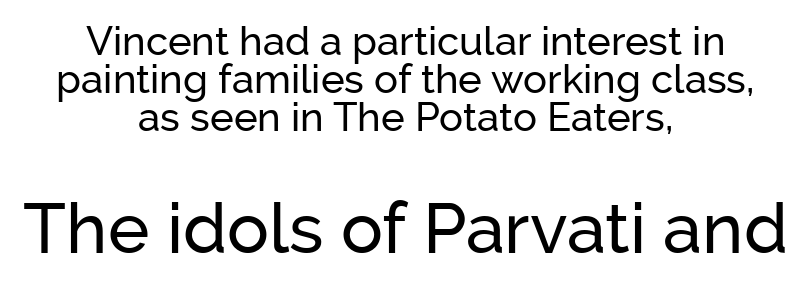
Q: Is the text italic (slanted)? A: No, it is upright.
Q: Is the typeface a serif or a sans-serif typeface? A: Sans-serif.
Q: Is the text underlined? A: No.
Q: How is the paragraph aligned? A: Centered.
Q: Is the spacing between letters normal or unusually wide? A: Normal.
Q: Is the spacing between lines tight, normal or loose? A: Tight.
Q: Which block of text is set in a larger size, the first (top) or the second (bottom)? A: The second (bottom) one.
Q: Width (condensed, normal, or wide)? A: Normal.
Q: Stroke contrast? A: Low.
Q: x-height? A: Medium.
Q: Monospaced? A: No.
